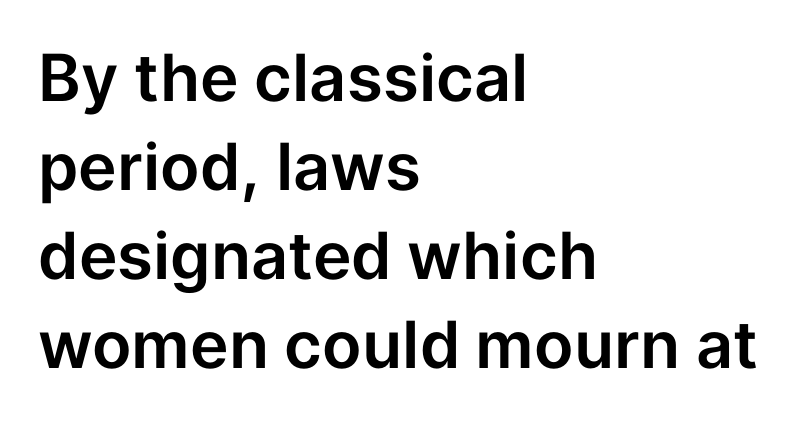
A typesetter would call this leading conventional body-copy spacing. The letters stand upright; this is a roman face. A classic flush-left, rag-right setting is used for this passage. The passage shown is not underscored anywhere. To sum up the face: it is a sans, with no serifs.
